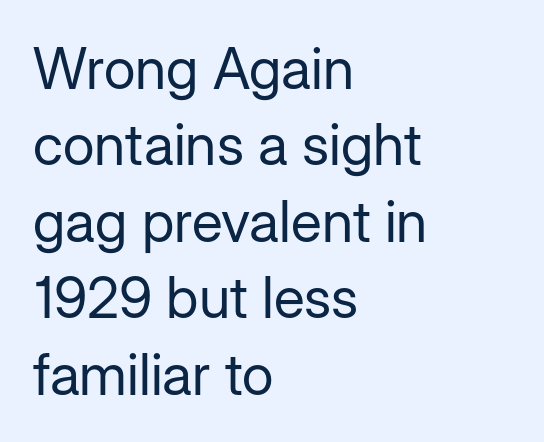
The face used here is proportionally spaced, like ordinary book or web type. Reading down the block, your eye returns to a fixed left position each line. Each new line begins a customary step beneath the previous one. This sample uses a sans-serif face. Default kerning and tracking; the words read as compact shapes.
